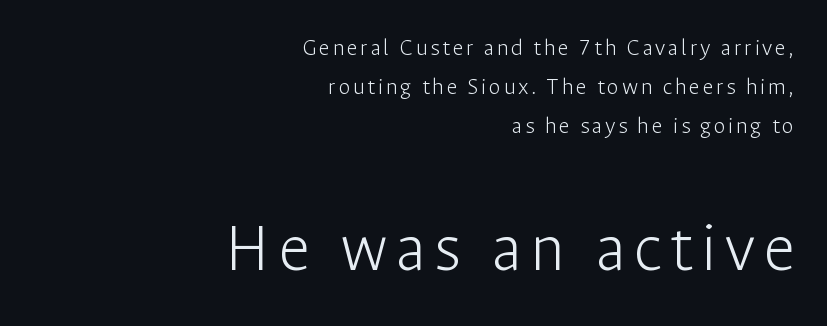
Q: Is the text bold? A: No.
Q: Is the text italic (slanted)? A: No, it is upright.
Q: Is the typeface a serif or a sans-serif typeface? A: Sans-serif.
Q: Is the text underlined? A: No.
Q: How is the paragraph aligned? A: Right-aligned.
Q: Is the spacing between lines tight, normal or loose? A: Normal.
Q: Which block of text is set in a larger size, the first (top) or the second (bottom)? A: The second (bottom) one.
Q: Width (condensed, normal, or wide)? A: Normal.
Q: Stroke contrast? A: Low.
Q: x-height? A: Medium.
Q: Monospaced? A: No.
